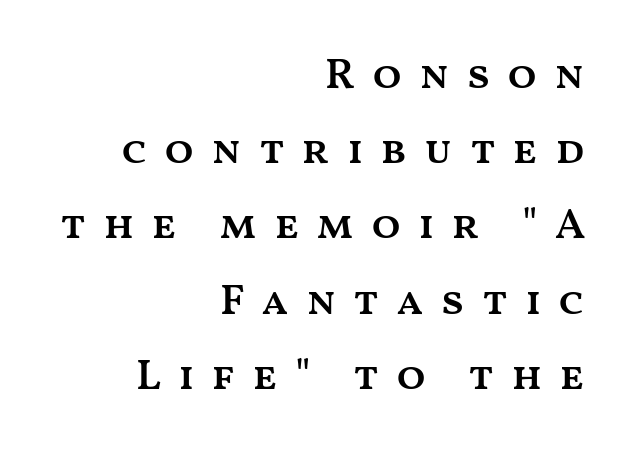
In terms of posture, this sample is upright. Layout note: lines flush right. Proportional: the letters do not fall into vertical columns. Anything drawn beneath the words? Only blank space. The rendering inserts visible extra space after every character.
